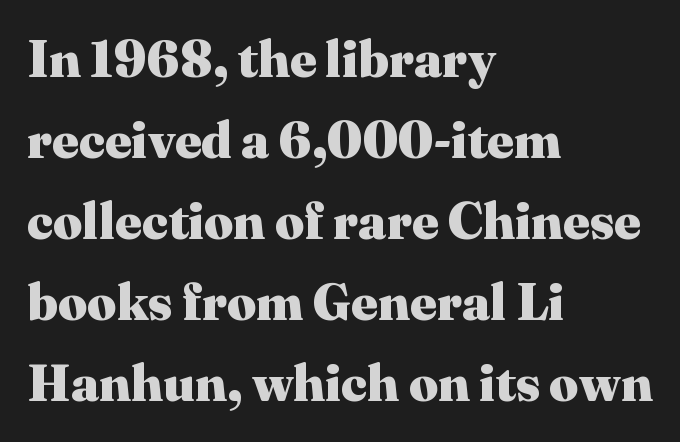
Q: Is the text bold? A: Yes.
Q: Is the text italic (slanted)? A: No, it is upright.
Q: Is the typeface a serif or a sans-serif typeface? A: Serif.
Q: Is the text underlined? A: No.
Q: How is the paragraph aligned? A: Left-aligned.
Q: Is the spacing between letters normal or unusually wide? A: Normal.
Q: Is the spacing between lines tight, normal or loose? A: Normal.
Q: Width (condensed, normal, or wide)? A: Normal.
Q: Stroke contrast? A: Medium.
Q: x-height? A: Medium.
Q: Monospaced? A: No.
